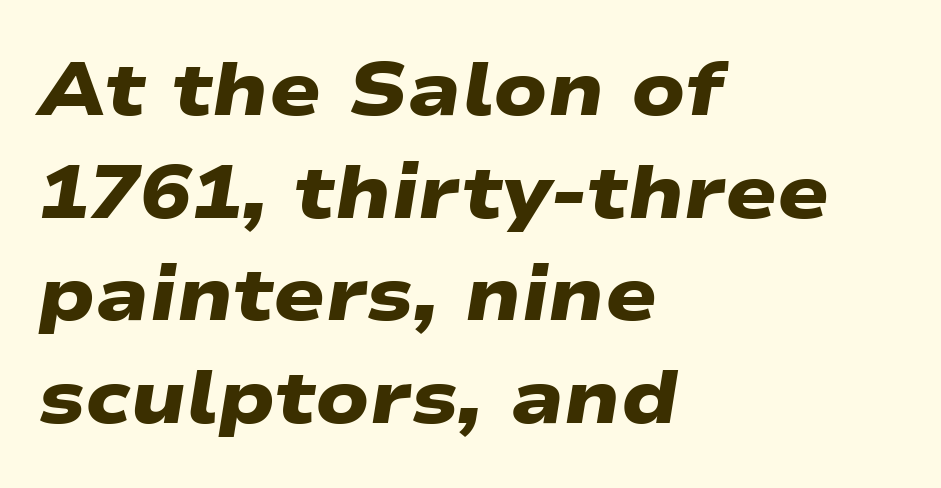
The image shows 76 px heavy, wide sans-serif type; set left-aligned, normal line spacing (1.35x), normal letter spacing, not underlined; low stroke contrast and a medium x-height.
